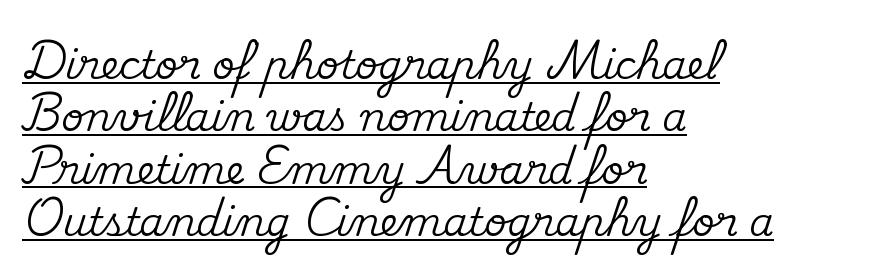
{"serif": "yes", "width": "normal", "stroke_contrast": "medium", "x_height": "small", "monospaced": "no", "underline": "yes", "align": "left", "line_spacing": "normal", "line_spacing_ratio": 1.34, "letter_spacing": "normal", "letter_spacing_em": 0.0, "glyph_px": 39}
